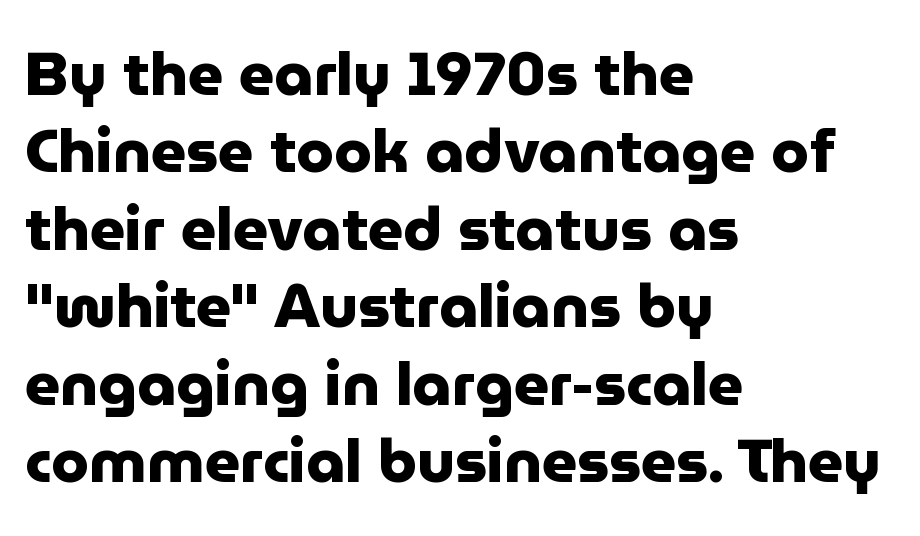
Q: Is the text bold? A: Yes.
Q: Is the text italic (slanted)? A: No, it is upright.
Q: Is the typeface a serif or a sans-serif typeface? A: Sans-serif.
Q: Is the text underlined? A: No.
Q: How is the paragraph aligned? A: Left-aligned.
Q: Is the spacing between letters normal or unusually wide? A: Normal.
Q: Is the spacing between lines tight, normal or loose? A: Normal.
Q: Width (condensed, normal, or wide)? A: Normal.
Q: Stroke contrast? A: Low.
Q: x-height? A: Medium.
Q: Monospaced? A: No.
